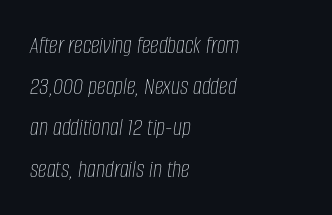
Q: Is the text bold? A: No.
Q: Is the text italic (slanted)? A: Yes, it leans right by about 8 degrees.
Q: Is the text underlined? A: No.
Q: How is the paragraph aligned? A: Left-aligned.
Q: Is the spacing between letters normal or unusually wide? A: Normal.
Q: Is the spacing between lines tight, normal or loose? A: Normal.
